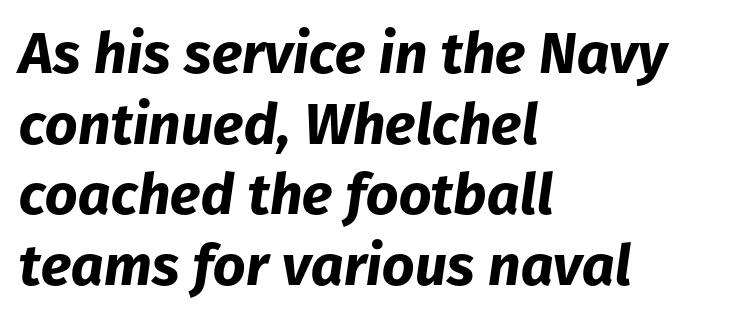
{"italic": "yes", "lean": "right", "slant_degrees": 8, "bold": "yes", "weight": "bold", "width": "normal", "stroke_contrast": "low", "x_height": "medium", "monospaced": "no", "underline": "no", "align": "left", "line_spacing_ratio": 1.24, "letter_spacing": "normal", "letter_spacing_em": 0.0, "glyph_px": 57}
